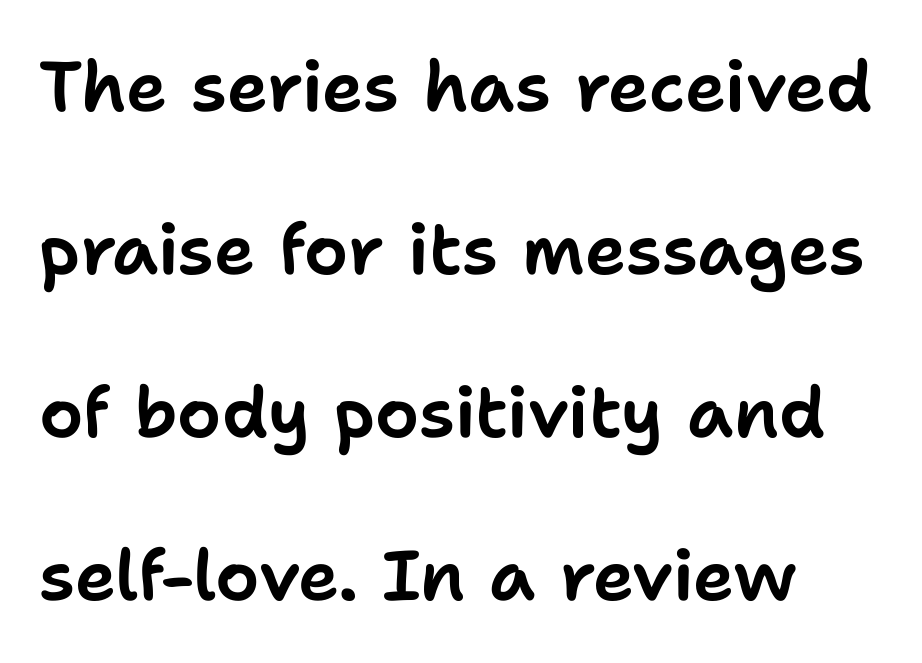
The image shows 70 px sans-serif type, upright; set left-aligned, loose line spacing (2.33x), normal letter spacing, not underlined; low stroke contrast and a medium x-height.
